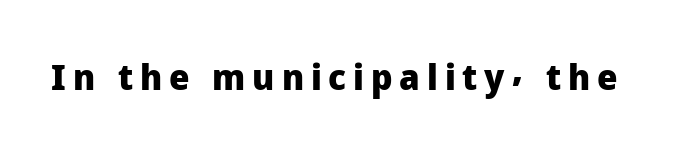
The image shows 36 px heavy sans-serif type, upright; set not underlined; low stroke contrast and a medium x-height.
